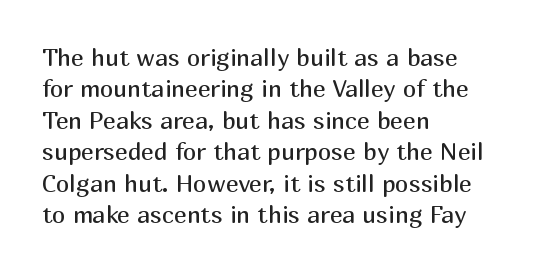
The image shows 24 px text type, upright; set left-aligned, normal line spacing (1.31x), normal letter spacing, not underlined.
